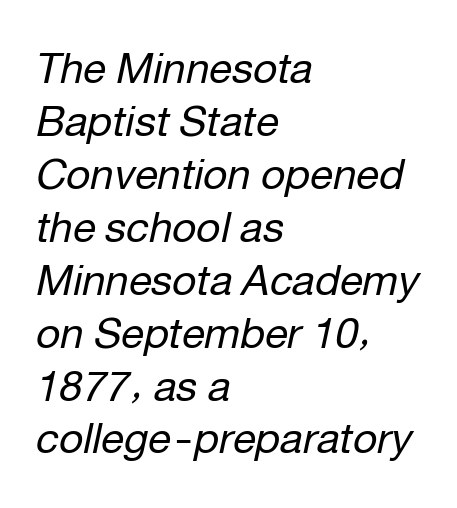
Q: Is the text bold? A: No.
Q: Is the text italic (slanted)? A: Yes, it leans right by about 12 degrees.
Q: Is the text underlined? A: No.
Q: How is the paragraph aligned? A: Left-aligned.
Q: Is the spacing between letters normal or unusually wide? A: Normal.
Q: Is the spacing between lines tight, normal or loose? A: Normal.
Q: Width (condensed, normal, or wide)? A: Normal.
Q: Stroke contrast? A: Low.
Q: x-height? A: Medium.
Q: Monospaced? A: No.
